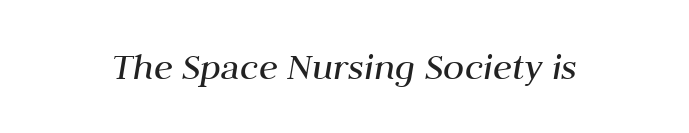
{"italic": "yes", "lean": "right", "slant_degrees": 10, "bold": "no", "weight": "regular", "width": "normal", "stroke_contrast": "medium", "x_height": "medium", "monospaced": "no", "underline": "no", "letter_spacing": "normal", "letter_spacing_em": 0.0, "glyph_px": 39}
